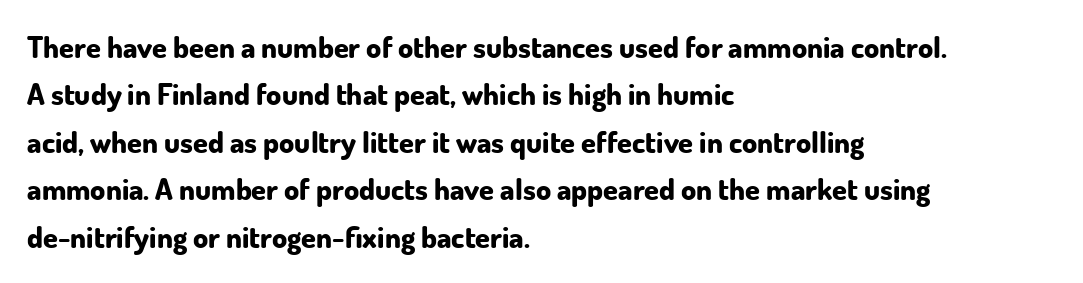
Q: Is the text bold? A: Yes.
Q: Is the text italic (slanted)? A: No, it is upright.
Q: Is the typeface a serif or a sans-serif typeface? A: Sans-serif.
Q: Is the text underlined? A: No.
Q: How is the paragraph aligned? A: Left-aligned.
Q: Is the spacing between letters normal or unusually wide? A: Normal.
Q: Is the spacing between lines tight, normal or loose? A: Normal.
Q: Width (condensed, normal, or wide)? A: Normal.
Q: Stroke contrast? A: Low.
Q: x-height? A: Small.
Q: Monospaced? A: No.
